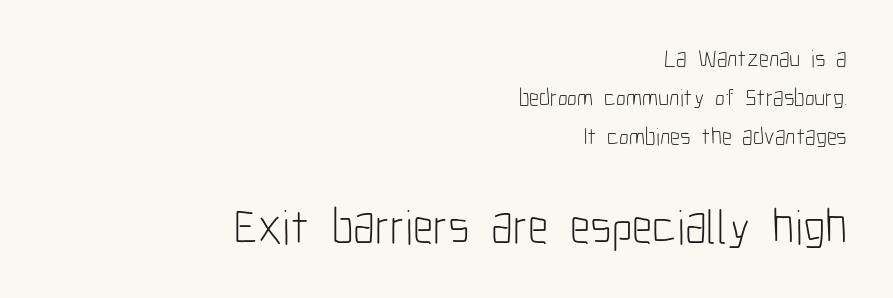
{"serif": "no", "italic": "no", "bold": "no", "weight": "light", "width": "condensed", "stroke_contrast": "low", "x_height": "medium", "monospaced": "no", "underline": "no", "align": "right", "line_spacing": "normal", "line_spacing_ratio": 1.62, "letter_spacing": "normal", "letter_spacing_em": 0.0, "larger_block": "second", "size_ratio": 2.04, "glyph_px": 49}
